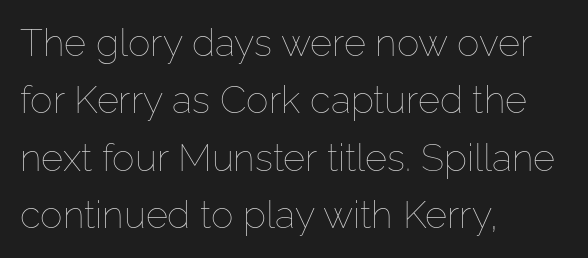
The image shows 38 px thin type, upright; set left-aligned, normal line spacing (1.51x), normal letter spacing, not underlined; low stroke contrast and a medium x-height.
